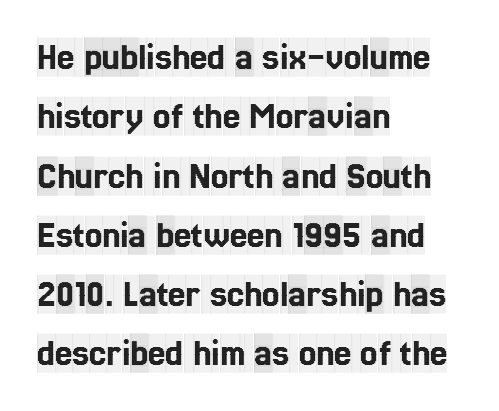
The image shows 39 px condensed serif type, upright; set left-aligned, normal line spacing (1.52x), normal letter spacing, not underlined; a large x-height.
